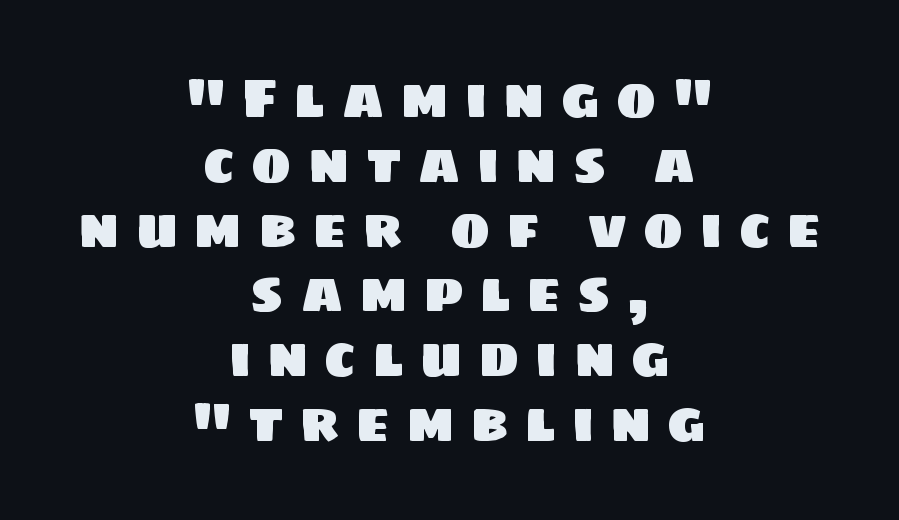
Letters rest on an invisible, unmarked baseline. Each word looks stretched out because of the extra space between its letters. Letterform terminals end flat and unadorned throughout the passage. Looks like regular typesetting: each glyph gets only the width it needs.
